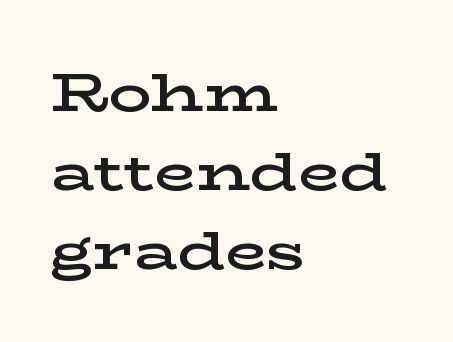
The rendering uses a semibold face; strokes are thickened but not to full bold. What's the leading like? Ordinary, nothing unusual. Posture: straight, roman, zero tilt. Descenders hang freely into open space.
